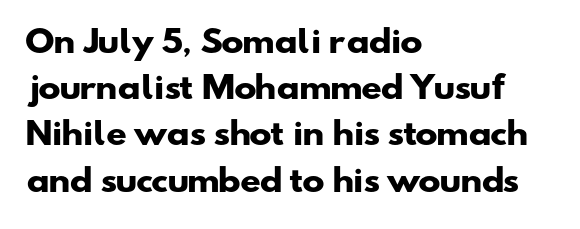
The image shows 30 px heavy, wide sans-serif type; set left-aligned, normal line spacing (1.54x), normal letter spacing, not underlined; low stroke contrast and a small x-height.
